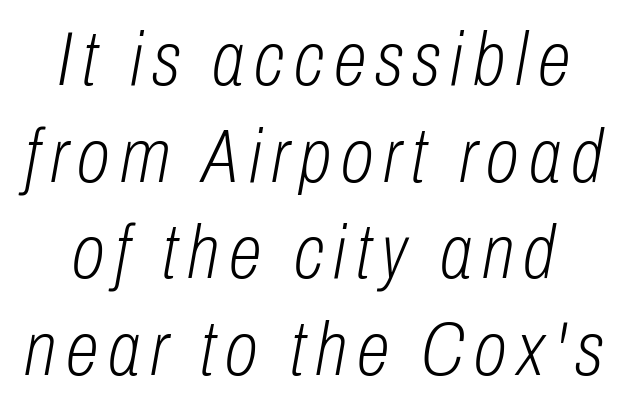
Q: Is the text bold? A: No.
Q: Is the text italic (slanted)? A: Yes, it leans right by about 10 degrees.
Q: Is the text underlined? A: No.
Q: Is the spacing between lines tight, normal or loose? A: Normal.
Q: Width (condensed, normal, or wide)? A: Condensed.
Q: Stroke contrast? A: Low.
Q: x-height? A: Medium.
Q: Monospaced? A: No.
